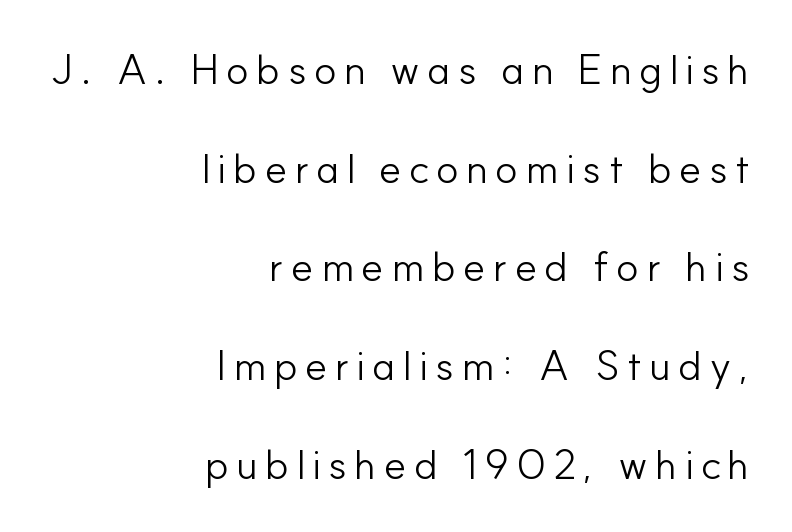
The paragraph shown leans on its right margin. Posture: straight, roman, zero tilt. Each letter keeps its own natural width here, so spacing adapts to shape. Letterform terminals end flat and unadorned throughout the passage. These glyphs show unthickened strokes, regular width or finer.
